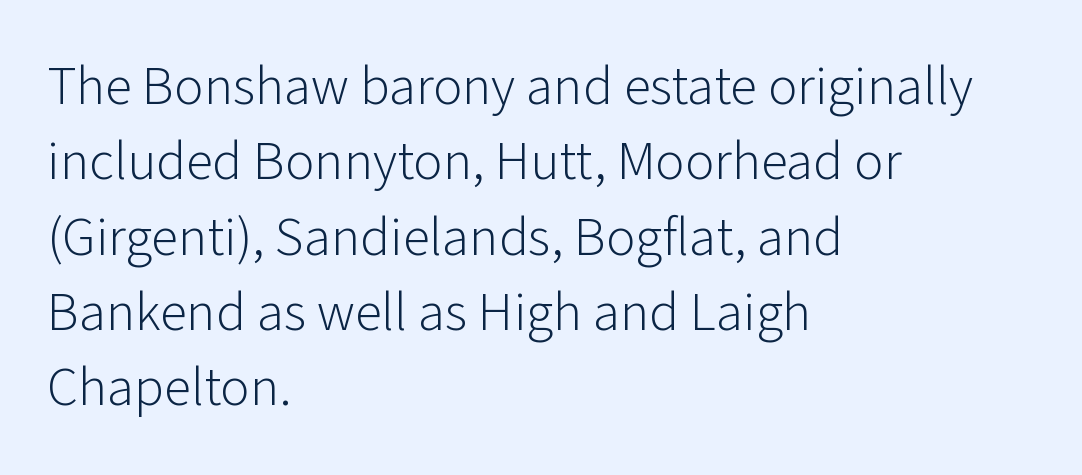
The image shows 55 px light sans-serif type, upright; set left-aligned, normal line spacing (1.37x), normal letter spacing, not underlined; low stroke contrast and a medium x-height.
